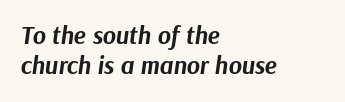
Q: Is the text bold? A: Yes.
Q: Is the text italic (slanted)? A: Yes, it leans right by about 9 degrees.
Q: Is the text underlined? A: No.
Q: How is the paragraph aligned? A: Left-aligned.
Q: Is the spacing between letters normal or unusually wide? A: Normal.
